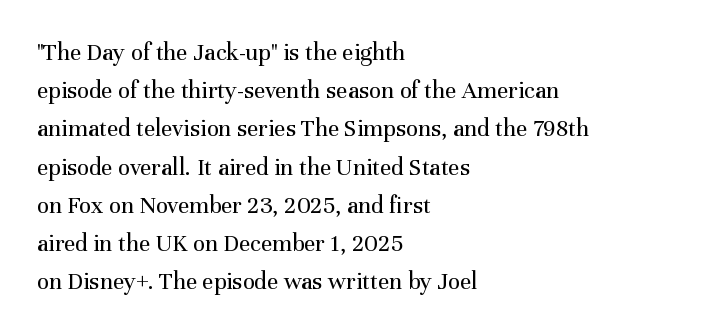
The image shows 25 px text type, upright; set left-aligned, normal line spacing (1.53x), normal letter spacing, not underlined.
